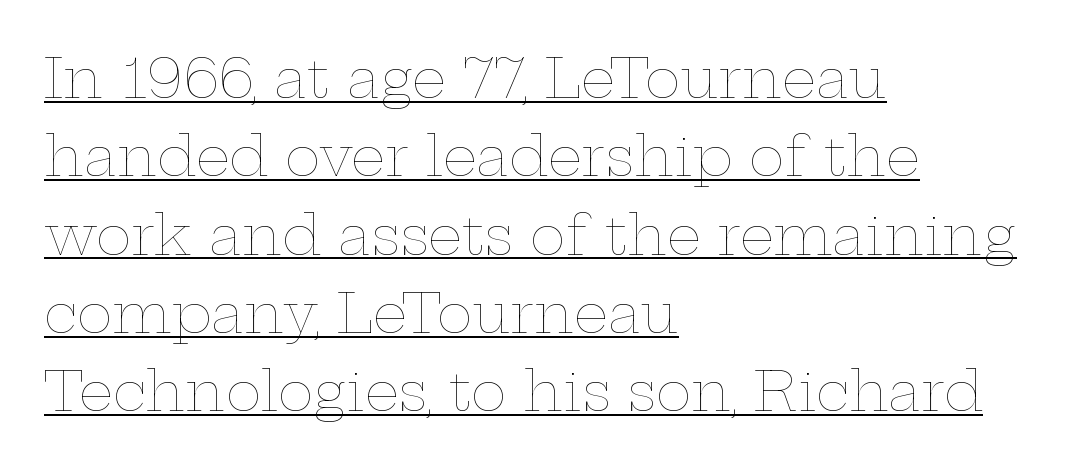
{"italic": "no", "bold": "no", "weight": "thin", "width": "wide", "stroke_contrast": "low", "x_height": "medium", "monospaced": "no", "underline": "yes", "align": "left", "line_spacing": "normal", "line_spacing_ratio": 1.45, "letter_spacing": "normal", "letter_spacing_em": 0.0, "glyph_px": 54}
